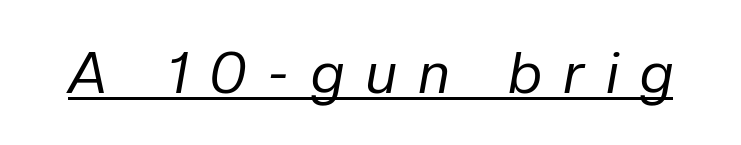
The image shows 57 px regular-weight type, italic (leaning right); set unusually wide letter spacing (+0.4 em), underlined; low stroke contrast and a medium x-height.
